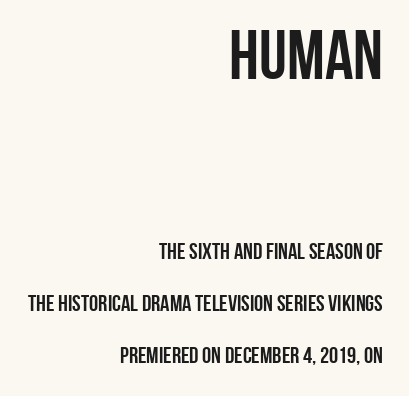
The type sits square on the baseline with zero lean. Chunky letters — that's bold for sure. In terms of letterform style, serifs are entirely absent. A typesetter would call this proportional, since set widths differ per character. Is the letter spacing exaggerated? No — it looks like the ordinary default. Each row of text sits above clean, open space.
